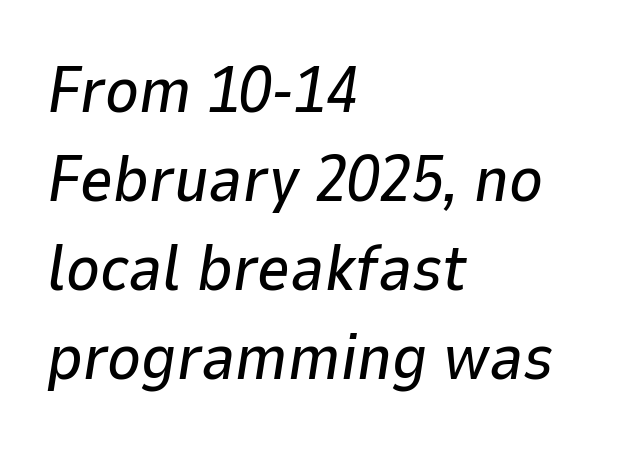
The image shows 64 px text type, italic (leaning right); set left-aligned, normal line spacing (1.39x), normal letter spacing, not underlined; low stroke contrast and a medium x-height.
